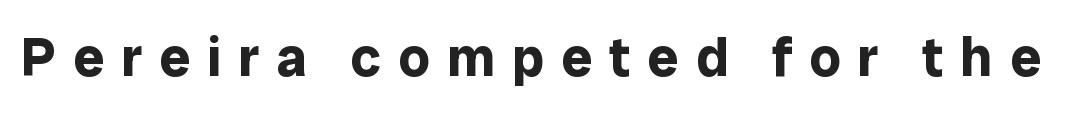
The face used here is proportionally spaced, like ordinary book or web type. The strokes are fattened all the way to bold. The type sits square on the baseline with zero lean. Typographically, this falls in the sans-serif category. Underline: absent. Loose tracking; the words dissolve into strings of separated letters.
